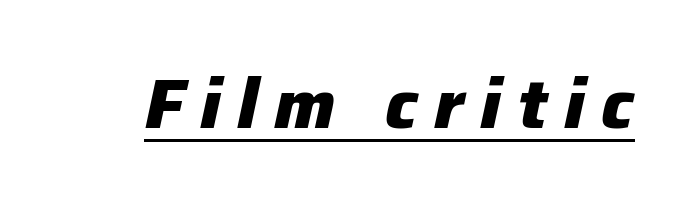
Proportional: the letters do not fall into vertical columns. A rule runs beneath these lines of type. You could only call the tracking loose — the letters float apart. Heavy, bold letterforms.
